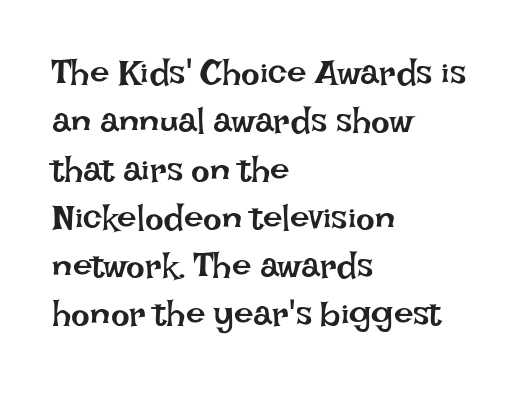
Normally led — the rows are evenly, conventionally spaced. Varying glyph widths throughout — classic text-font behaviour. Is the type heavy? It reads as light-to-regular instead. A student would call this left alignment; a typographer would say flush left, rag right. The gaps between neighbouring characters are ordinary and unremarkable.
